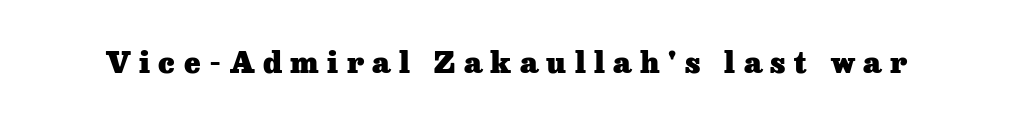
Q: Is the text bold? A: Yes.
Q: Is the text italic (slanted)? A: No, it is upright.
Q: Is the typeface a serif or a sans-serif typeface? A: Serif.
Q: Is the text underlined? A: No.
Q: Is the spacing between letters normal or unusually wide? A: Unusually wide.
Q: Width (condensed, normal, or wide)? A: Normal.
Q: Stroke contrast? A: Low.
Q: x-height? A: Medium.
Q: Monospaced? A: No.
